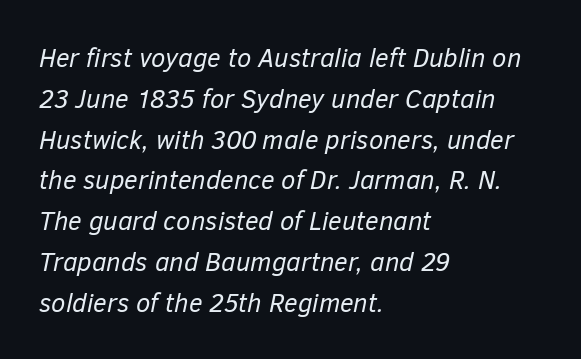
Q: Is the text bold? A: No.
Q: Is the text italic (slanted)? A: Yes, it leans right by about 12 degrees.
Q: Is the text underlined? A: No.
Q: How is the paragraph aligned? A: Left-aligned.
Q: Is the spacing between letters normal or unusually wide? A: Normal.
Q: Is the spacing between lines tight, normal or loose? A: Normal.
